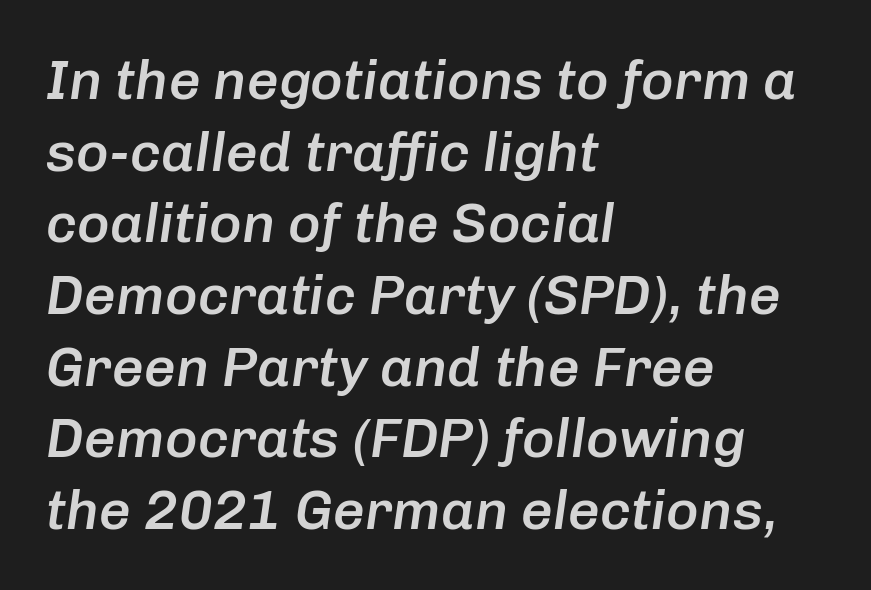
{"italic": "yes", "lean": "right", "slant_degrees": 8, "bold": "semi", "weight": "semibold", "width": "normal", "stroke_contrast": "low", "x_height": "medium", "monospaced": "no", "underline": "no", "align": "left", "line_spacing": "normal", "line_spacing_ratio": 1.28, "letter_spacing": "normal", "letter_spacing_em": 0.0, "glyph_px": 56}
